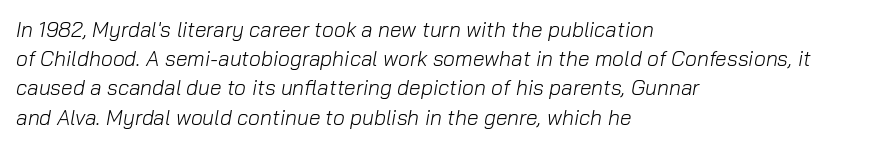
Q: Is the text bold? A: No.
Q: Is the text italic (slanted)? A: Yes, it leans right by about 10 degrees.
Q: Is the text underlined? A: No.
Q: How is the paragraph aligned? A: Left-aligned.
Q: Is the spacing between letters normal or unusually wide? A: Normal.
Q: Is the spacing between lines tight, normal or loose? A: Normal.
